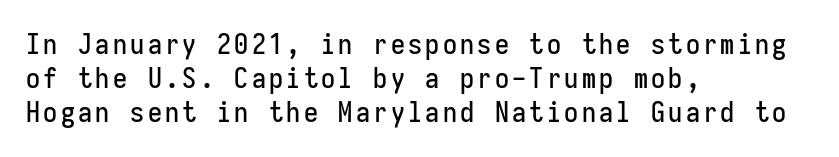
The face used here is a sans, in the tradition of grotesques and geometrics. Unlike italic type, these characters show no tilt at all. You could count columns in this text — the font is strictly monospaced. No word sits above an underline. Leftover space on each line is placed entirely after the last word.
